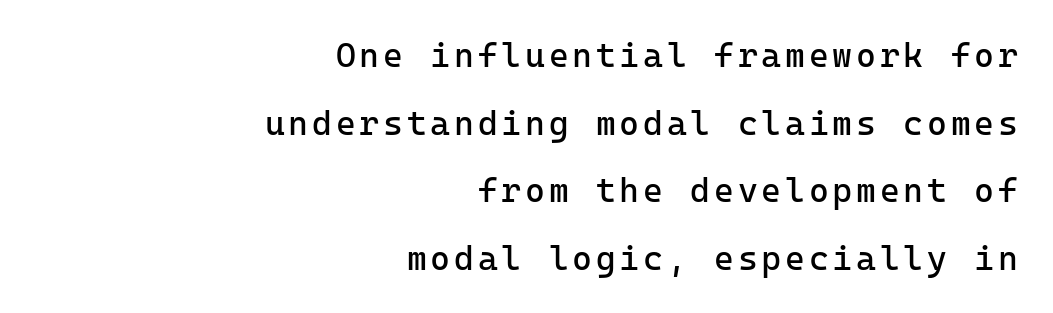
Q: Is the text bold? A: No.
Q: Is the text italic (slanted)? A: No, it is upright.
Q: Is the typeface a serif or a sans-serif typeface? A: Sans-serif.
Q: Is the text underlined? A: No.
Q: How is the paragraph aligned? A: Right-aligned.
Q: Is the spacing between lines tight, normal or loose? A: Loose.
Q: Width (condensed, normal, or wide)? A: Normal.
Q: Stroke contrast? A: Low.
Q: x-height? A: Medium.
